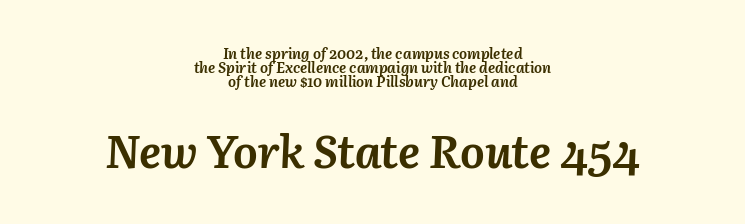
You can tell it's italic because the verticals aren't actually vertical. The face used here is proportionally spaced, like ordinary book or web type. Glance below the letters and you will spot only blank space. The lines are quadded center. Short note: letters normally spaced.
